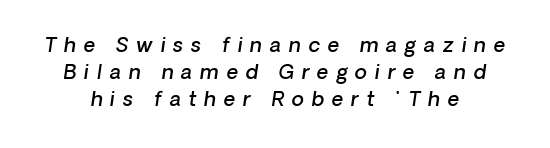
Each row of text sits above clean, open space. Stroke thickness is moderately raised; the sample reads as semibold. Substantial extra tracking has been applied to these lines. Notice how descenders clear the ascenders below comfortably — that's standard leading.
